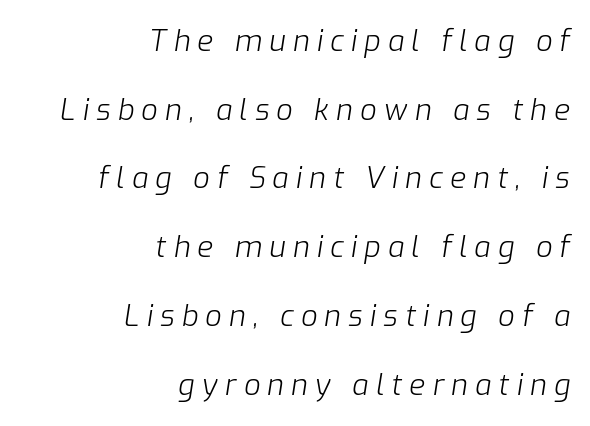
A typesetter would mark this as italic. The rag falls on the left side of this text block. The space directly below the letters is spotless. The letters advance in unequal steps, a hallmark of proportional type. Words appear elongated and porous because spacing is wide. Stems here are at most as thick as an everyday book face.
